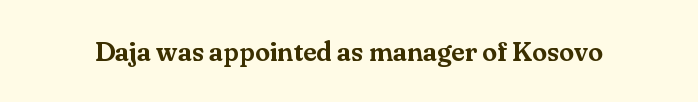
{"italic": "no", "underline": "no", "letter_spacing": "normal", "letter_spacing_em": 0.0, "glyph_px": 27}
